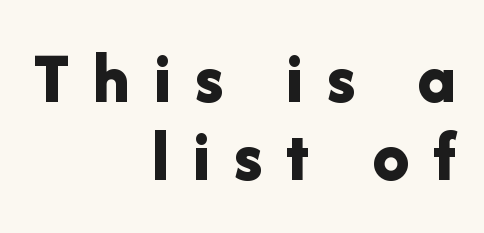
{"serif": "no", "italic": "no", "bold": "yes", "weight": "bold", "width": "normal", "stroke_contrast": "low", "x_height": "medium", "monospaced": "no", "underline": "no", "align": "right", "line_spacing": "tight", "line_spacing_ratio": 1.05, "letter_spacing": "wide", "letter_spacing_em": 0.32, "glyph_px": 74}
